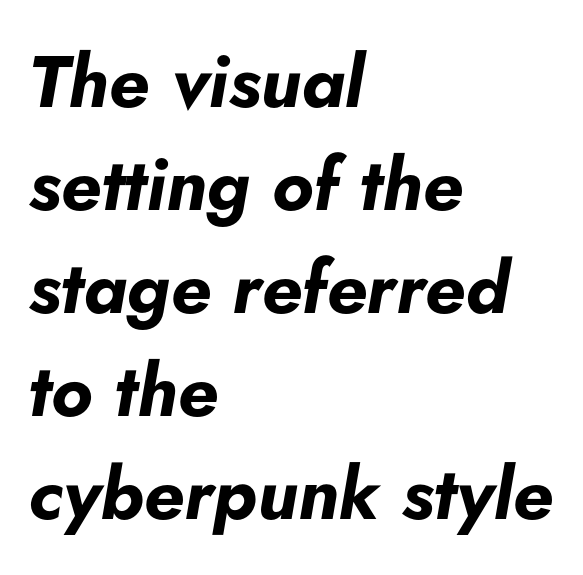
Q: Is the text bold? A: Yes.
Q: Is the text italic (slanted)? A: Yes, it leans right by about 5 degrees.
Q: Is the text underlined? A: No.
Q: How is the paragraph aligned? A: Left-aligned.
Q: Is the spacing between letters normal or unusually wide? A: Normal.
Q: Is the spacing between lines tight, normal or loose? A: Normal.
Q: Width (condensed, normal, or wide)? A: Normal.
Q: Stroke contrast? A: Low.
Q: x-height? A: Small.
Q: Monospaced? A: No.
